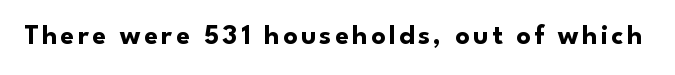
The image shows 28 px bold sans-serif type, upright; set not underlined; low stroke contrast and a small x-height.
